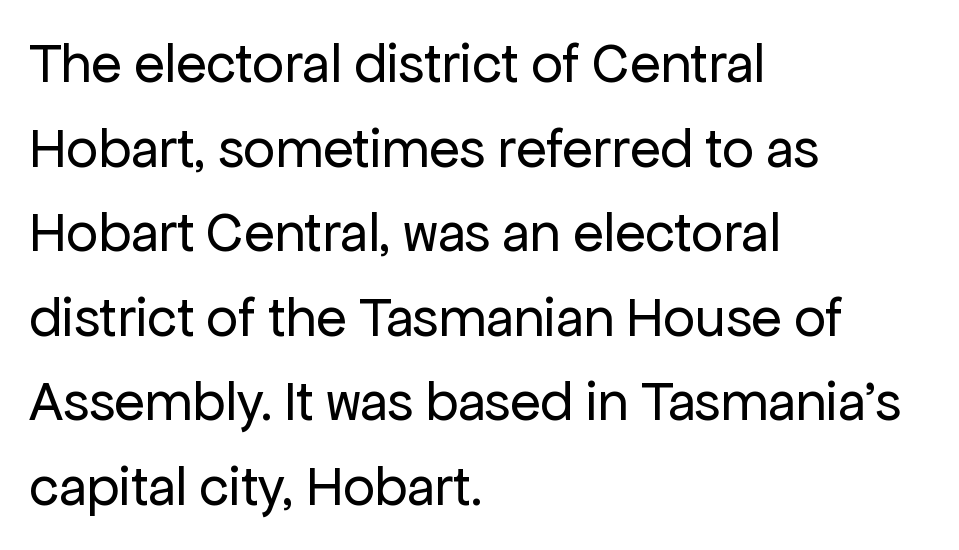
No italicization has been applied; the sample stays upright. Vertically, the passage feels balanced, rows spaced as you'd expect. Notice how the passage keeps a crisp vertical edge on the left only. Beneath every word, the page is bare.
